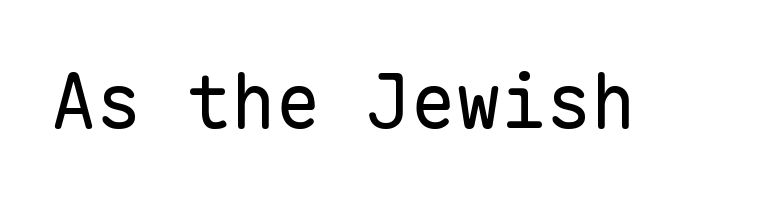
Letter spacing: default. The letters march in equal steps, a hallmark of fixed-pitch type. Weight: not bold — regular or lighter. The lettering holds an erect, upright posture throughout.
